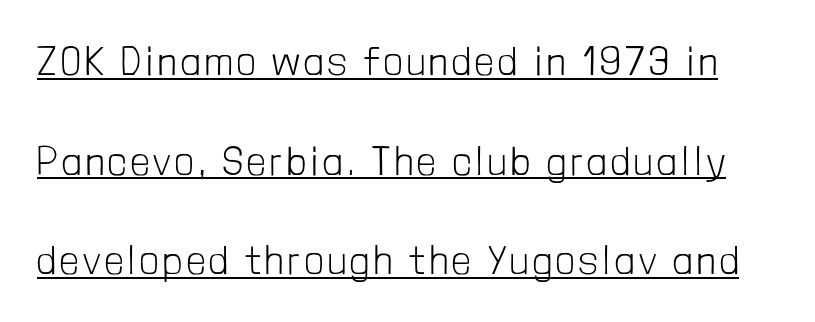
The image shows 40 px light, condensed sans-serif type, upright; set loose line spacing (2.49x), underlined; low stroke contrast and a medium x-height.
